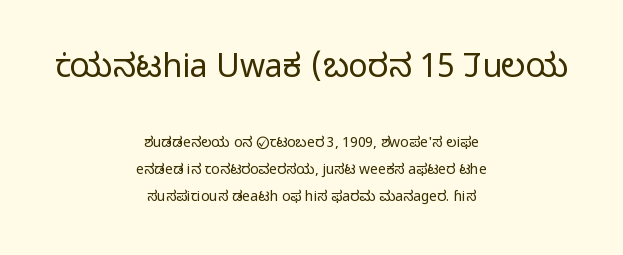
Q: Is the text bold? A: No.
Q: Is the text italic (slanted)? A: No, it is upright.
Q: Is the typeface a serif or a sans-serif typeface? A: Sans-serif.
Q: Is the text underlined? A: No.
Q: How is the paragraph aligned? A: Centered.
Q: Is the spacing between letters normal or unusually wide? A: Normal.
Q: Is the spacing between lines tight, normal or loose? A: Loose.
Q: Which block of text is set in a larger size, the first (top) or the second (bottom)? A: The first (top) one.
Q: Width (condensed, normal, or wide)? A: Normal.
Q: Stroke contrast? A: Low.
Q: x-height? A: Medium.
Q: Monospaced? A: No.
